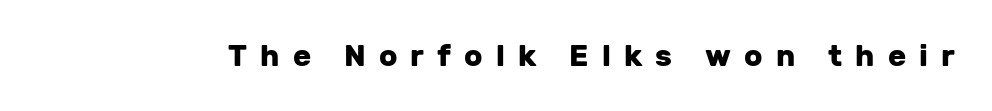
The space directly below the letters is spotless. I'd call this a sans setting — the letters go barefoot. Compared with an ordinary text face, these strokes are far heavier — a full bold. The type is letterspaced generously, with wide tracking.
